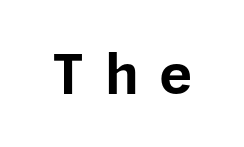
{"serif": "no", "italic": "no", "bold": "yes", "weight": "bold", "width": "normal", "stroke_contrast": "low", "x_height": "medium", "underline": "no", "letter_spacing": "wide", "letter_spacing_em": 0.37, "glyph_px": 55}
